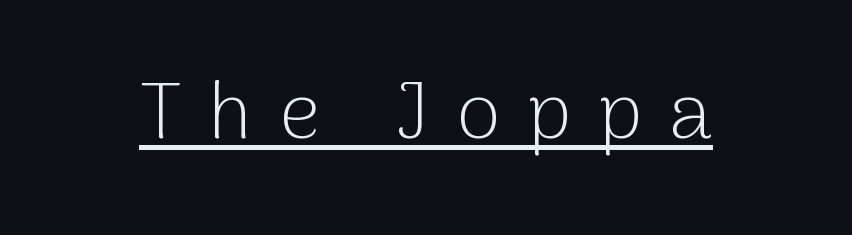
Q: Is the text bold? A: No.
Q: Is the text italic (slanted)? A: No, it is upright.
Q: Is the typeface a serif or a sans-serif typeface? A: Sans-serif.
Q: Is the text underlined? A: Yes.
Q: Is the spacing between letters normal or unusually wide? A: Unusually wide.
Q: Width (condensed, normal, or wide)? A: Normal.
Q: Stroke contrast? A: Low.
Q: x-height? A: Medium.
Q: Monospaced? A: No.
